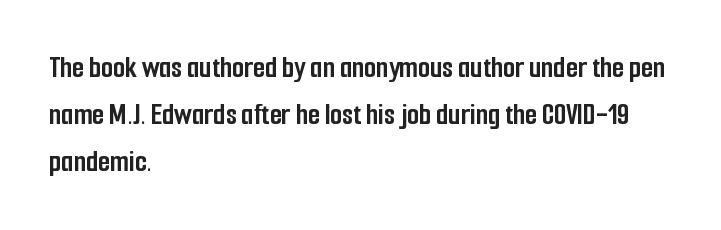
Q: Is the text bold? A: Yes.
Q: Is the text italic (slanted)? A: No, it is upright.
Q: Is the typeface a serif or a sans-serif typeface? A: Sans-serif.
Q: Is the text underlined? A: No.
Q: How is the paragraph aligned? A: Left-aligned.
Q: Is the spacing between letters normal or unusually wide? A: Normal.
Q: Is the spacing between lines tight, normal or loose? A: Normal.
Q: Width (condensed, normal, or wide)? A: Condensed.
Q: Stroke contrast? A: Low.
Q: x-height? A: Medium.
Q: Monospaced? A: No.
